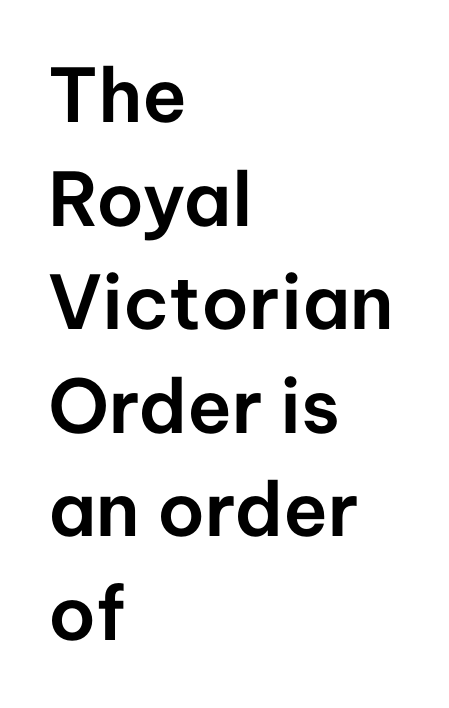
{"serif": "no", "italic": "no", "width": "normal", "stroke_contrast": "low", "x_height": "medium", "monospaced": "no", "underline": "no", "align": "left", "line_spacing": "normal", "line_spacing_ratio": 1.4, "letter_spacing": "normal", "letter_spacing_em": 0.0, "glyph_px": 74}
